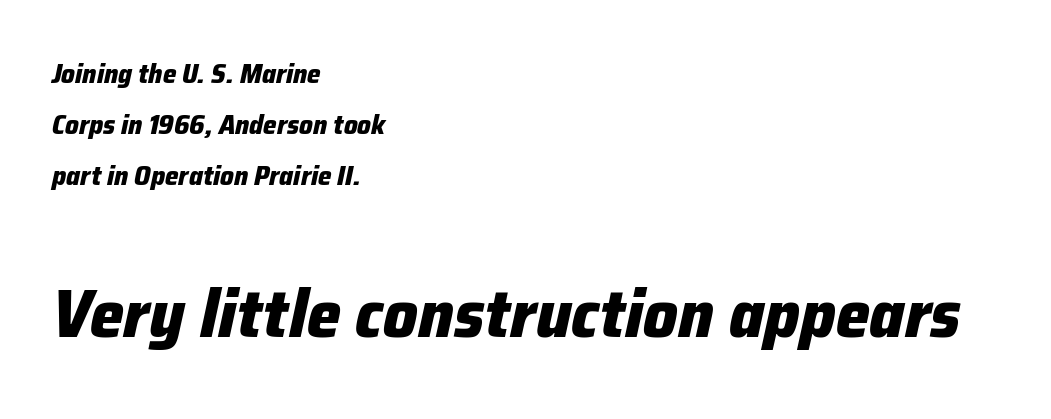
The paragraph has a hard left edge and a soft right edge. Each letter keeps its own natural width here, so spacing adapts to shape. Every character sits at an angle, as italics do. Typographic density is high because the face is bold. Nobody drew a line under any word here. A typesetter would call this zero additional tracking.
